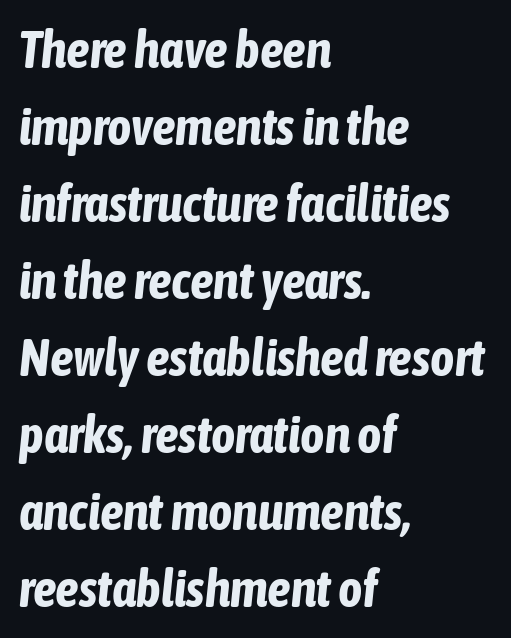
{"italic": "yes", "lean": "right", "slant_degrees": 6, "bold": "yes", "weight": "bold", "width": "condensed", "stroke_contrast": "low", "x_height": "medium", "monospaced": "no", "underline": "no", "align": "left", "line_spacing": "normal", "line_spacing_ratio": 1.48, "letter_spacing": "normal", "letter_spacing_em": 0.0, "glyph_px": 52}
